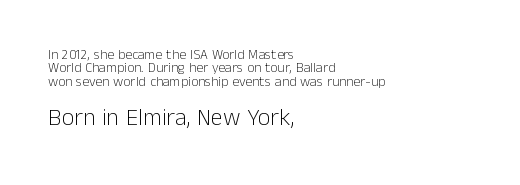
Which of the two is more prominent by size? The second, at the bottom. Caption: multi-line text, flush left, ragged right. The passage shown has conventional tracking throughout. Type without underlining. Designer's note — italics off, roman on.
